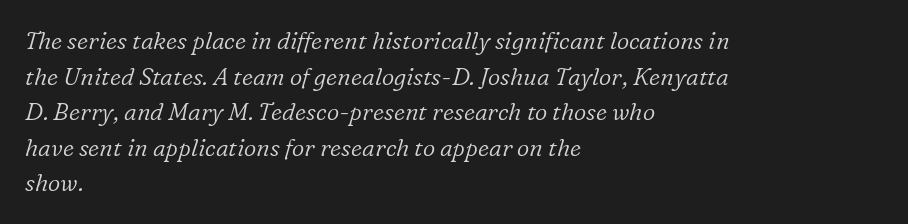
The text block is weighted toward the left margin, trailing off unevenly rightward. Clear beneath every line of the passage. Students, observe: this is what conventionally led text looks like. The typeface has the unassuming heft of standard copy or less. This rendering leaves character spacing at its baseline value. Tall strokes in this sample are angled rather than plumb.
